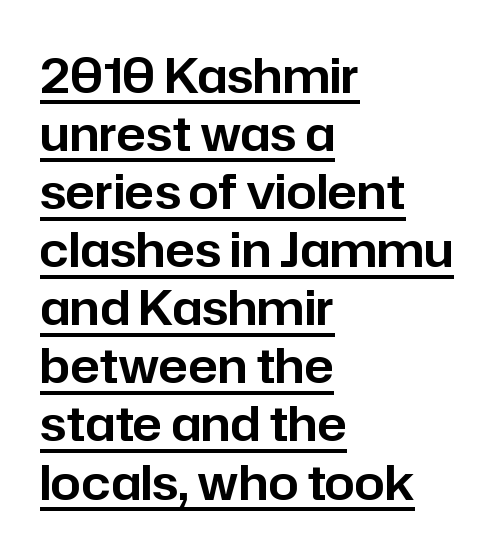
Q: Is the text italic (slanted)? A: No, it is upright.
Q: Is the typeface a serif or a sans-serif typeface? A: Sans-serif.
Q: Is the text underlined? A: Yes.
Q: How is the paragraph aligned? A: Left-aligned.
Q: Is the spacing between letters normal or unusually wide? A: Normal.
Q: Width (condensed, normal, or wide)? A: Normal.
Q: Stroke contrast? A: Low.
Q: x-height? A: Medium.
Q: Monospaced? A: No.
